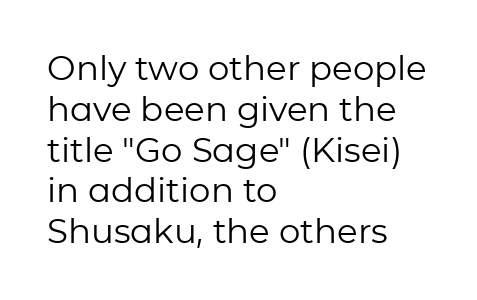
Q: Is the text bold? A: No.
Q: Is the text italic (slanted)? A: No, it is upright.
Q: Is the typeface a serif or a sans-serif typeface? A: Sans-serif.
Q: Is the text underlined? A: No.
Q: How is the paragraph aligned? A: Left-aligned.
Q: Is the spacing between letters normal or unusually wide? A: Normal.
Q: Width (condensed, normal, or wide)? A: Normal.
Q: Stroke contrast? A: Low.
Q: x-height? A: Medium.
Q: Monospaced? A: No.
